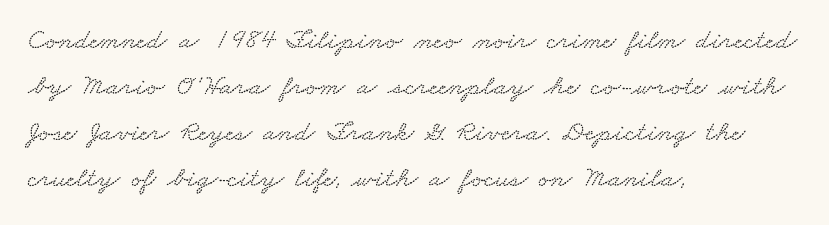
The image shows 29 px wide type; set left-aligned, normal line spacing (1.59x), normal letter spacing, not underlined; low stroke contrast and a small x-height.
